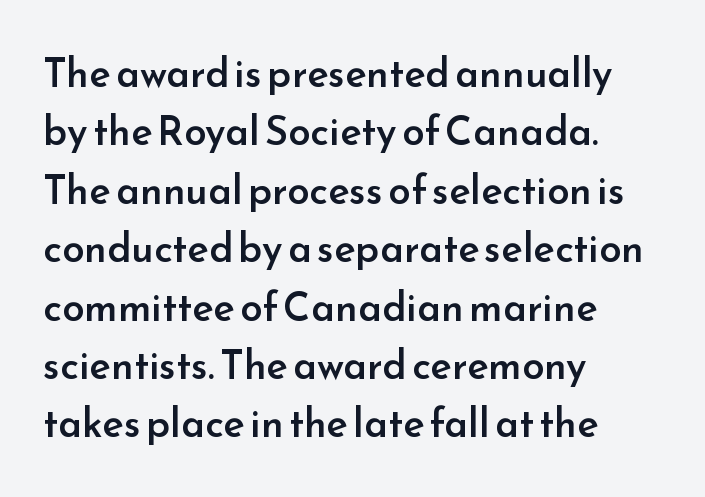
Q: Is the text bold? A: Semi-bold.
Q: Is the text italic (slanted)? A: No, it is upright.
Q: Is the typeface a serif or a sans-serif typeface? A: Sans-serif.
Q: Is the text underlined? A: No.
Q: How is the paragraph aligned? A: Left-aligned.
Q: Is the spacing between letters normal or unusually wide? A: Normal.
Q: Is the spacing between lines tight, normal or loose? A: Normal.
Q: Width (condensed, normal, or wide)? A: Normal.
Q: Stroke contrast? A: Low.
Q: x-height? A: Small.
Q: Monospaced? A: No.
